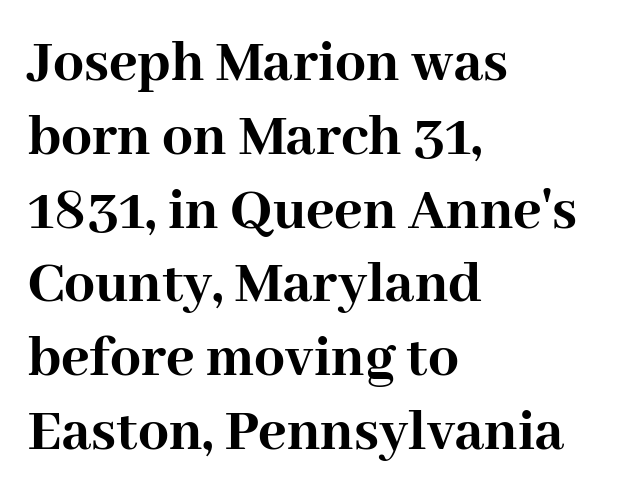
The image shows 61 px semibold serif type, upright; set left-aligned, line spacing 1.21x, normal letter spacing, not underlined; high stroke contrast and a medium x-height.
